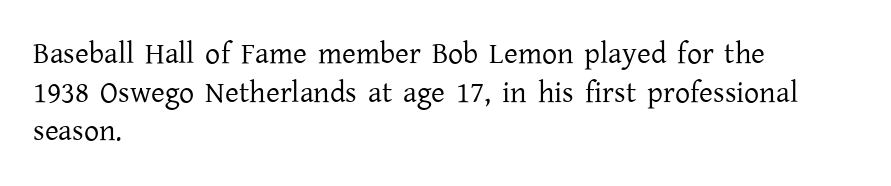
Q: Is the text bold? A: No.
Q: Is the text italic (slanted)? A: No, it is upright.
Q: Is the typeface a serif or a sans-serif typeface? A: Serif.
Q: Is the text underlined? A: No.
Q: How is the paragraph aligned? A: Left-aligned.
Q: Is the spacing between letters normal or unusually wide? A: Normal.
Q: Is the spacing between lines tight, normal or loose? A: Normal.
Q: Width (condensed, normal, or wide)? A: Normal.
Q: Stroke contrast? A: Low.
Q: x-height? A: Medium.
Q: Monospaced? A: No.
